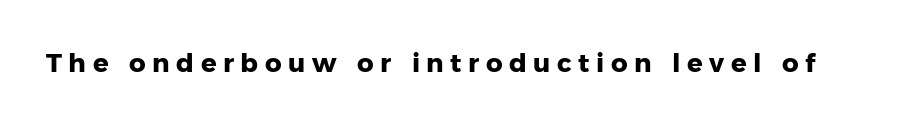
{"italic": "no", "bold": "yes", "underline": "no", "letter_spacing": "wide", "letter_spacing_em": 0.25, "glyph_px": 26}
